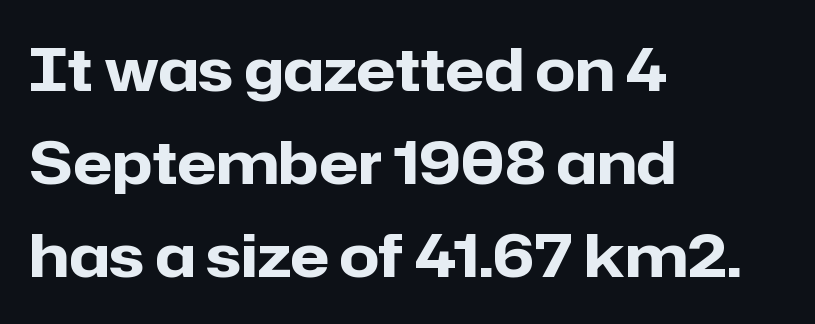
Q: Is the text bold? A: Yes.
Q: Is the text italic (slanted)? A: No, it is upright.
Q: Is the typeface a serif or a sans-serif typeface? A: Sans-serif.
Q: Is the text underlined? A: No.
Q: How is the paragraph aligned? A: Left-aligned.
Q: Is the spacing between letters normal or unusually wide? A: Normal.
Q: Is the spacing between lines tight, normal or loose? A: Normal.
Q: Width (condensed, normal, or wide)? A: Normal.
Q: Stroke contrast? A: Low.
Q: x-height? A: Medium.
Q: Monospaced? A: No.
